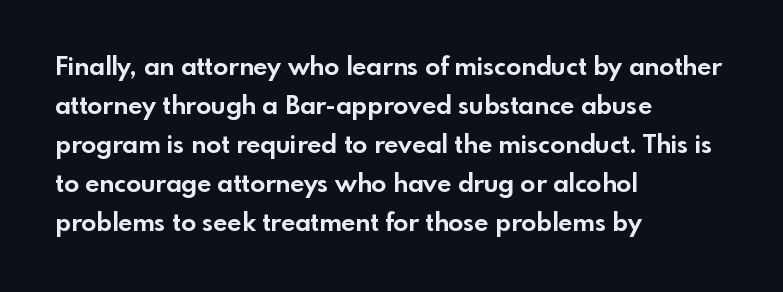
{"italic": "no", "bold": "yes", "underline": "no", "align": "left", "line_spacing": "normal", "line_spacing_ratio": 1.56, "letter_spacing": "normal", "letter_spacing_em": 0.0, "glyph_px": 25}
